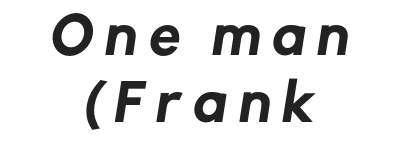
Q: Is the typeface a serif or a sans-serif typeface? A: Sans-serif.
Q: Is the text underlined? A: No.
Q: How is the paragraph aligned? A: Centered.
Q: Is the spacing between letters normal or unusually wide? A: Unusually wide.
Q: Is the spacing between lines tight, normal or loose? A: Normal.
Q: Width (condensed, normal, or wide)? A: Normal.
Q: Stroke contrast? A: Low.
Q: x-height? A: Medium.
Q: Monospaced? A: No.
